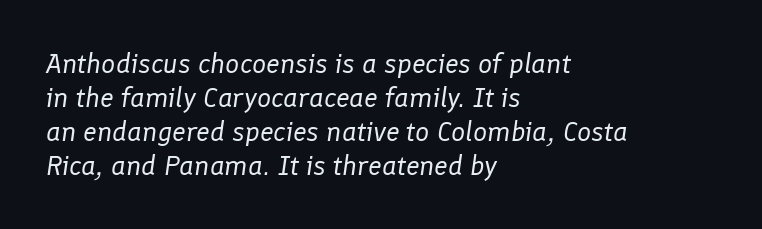
Each stroke keeps to a modest, everyday thickness or less. Is this a fixed-width face? No — the glyphs have proportional, varying widths. Does the copy run flush right? No — it runs flush left. Compared with typical body copy, the letter spacing here is the same.
